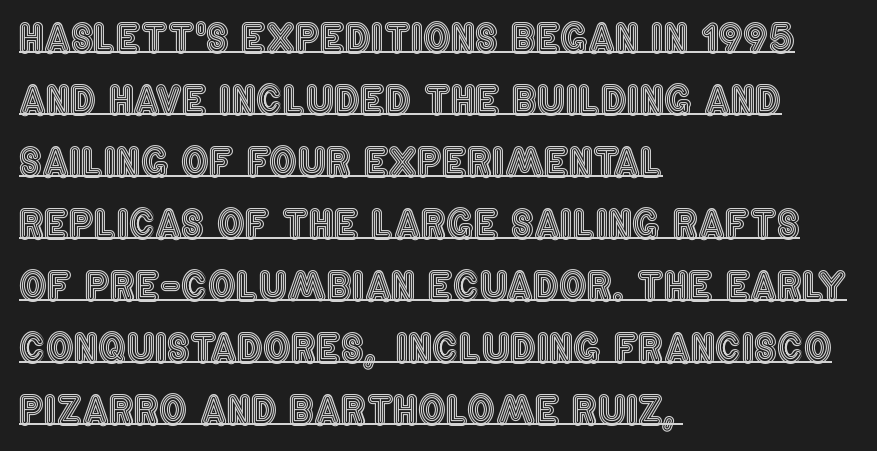
{"italic": "no", "width": "condensed", "x_height": "large", "monospaced": "no", "underline": "yes", "align": "left", "line_spacing": "normal", "line_spacing_ratio": 1.59, "letter_spacing": "normal", "letter_spacing_em": 0.0, "glyph_px": 39}
